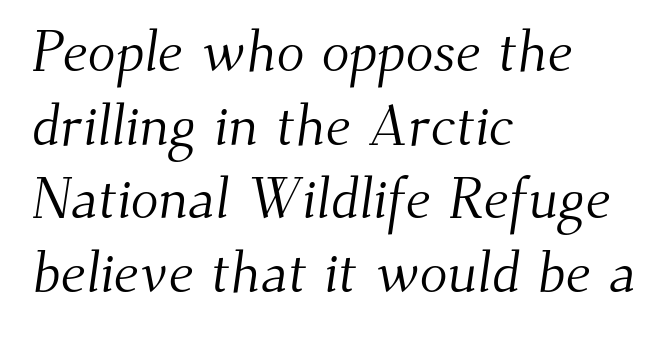
Honestly, the row spacing looks completely unremarkable. Spacing between characters is what you'd get straight out of the box. Vertical stems look standard width or narrower in stroke. Letterform terminals end in serifs throughout the passage.
